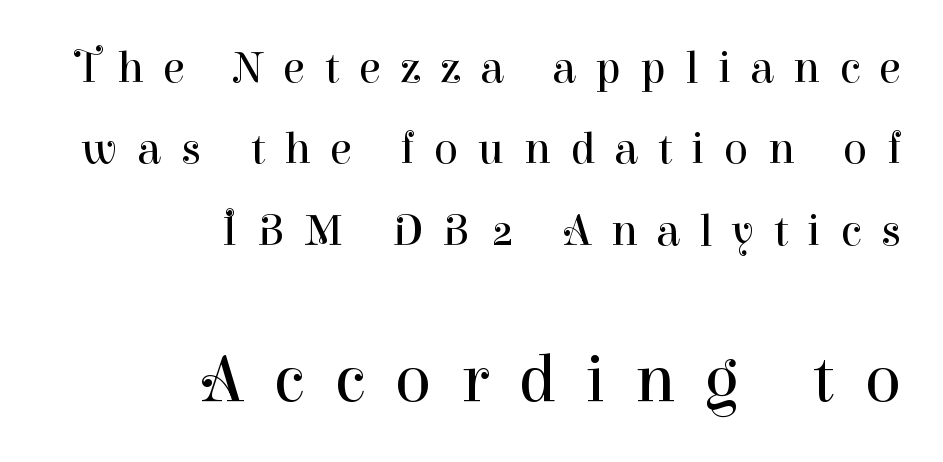
Q: Is the text bold? A: No.
Q: Is the text italic (slanted)? A: No, it is upright.
Q: Is the typeface a serif or a sans-serif typeface? A: Serif.
Q: Is the text underlined? A: No.
Q: How is the paragraph aligned? A: Right-aligned.
Q: Is the spacing between letters normal or unusually wide? A: Unusually wide.
Q: Which block of text is set in a larger size, the first (top) or the second (bottom)? A: The second (bottom) one.
Q: Width (condensed, normal, or wide)? A: Normal.
Q: Stroke contrast? A: High.
Q: x-height? A: Medium.
Q: Monospaced? A: No.
